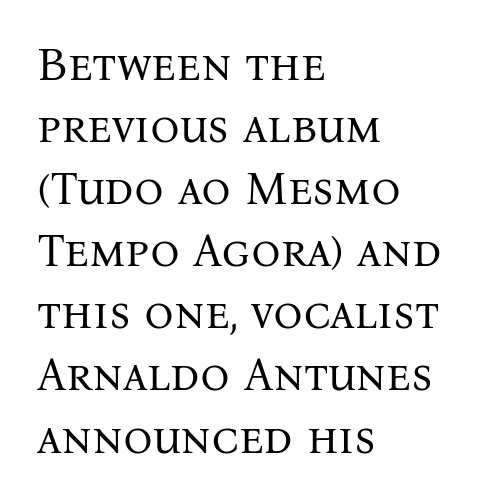
{"serif": "yes", "italic": "no", "bold": "no", "weight": "regular", "width": "normal", "stroke_contrast": "medium", "x_height": "medium", "monospaced": "no", "underline": "no", "align": "left", "line_spacing": "normal", "line_spacing_ratio": 1.35, "letter_spacing": "normal", "letter_spacing_em": 0.0, "glyph_px": 46}
